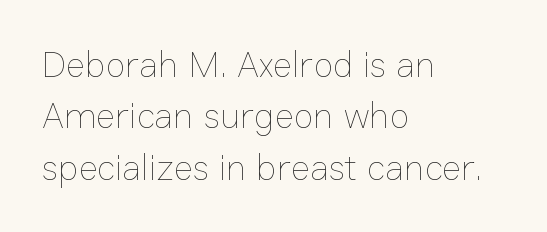
The image shows 37 px thin type, upright; set left-aligned, normal line spacing (1.39x), normal letter spacing, not underlined; low stroke contrast and a medium x-height.
